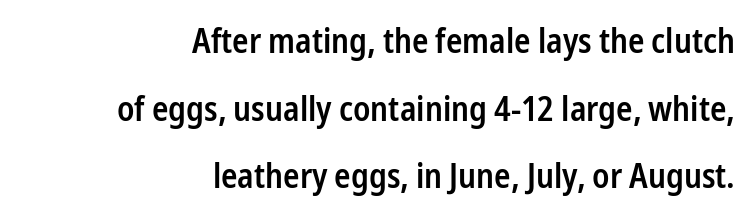
{"serif": "no", "italic": "no", "bold": "semi", "weight": "semibold", "width": "condensed", "stroke_contrast": "low", "x_height": "medium", "monospaced": "no", "underline": "no", "align": "right", "line_spacing": "loose", "line_spacing_ratio": 1.99, "letter_spacing": "normal", "letter_spacing_em": 0.0, "glyph_px": 34}
